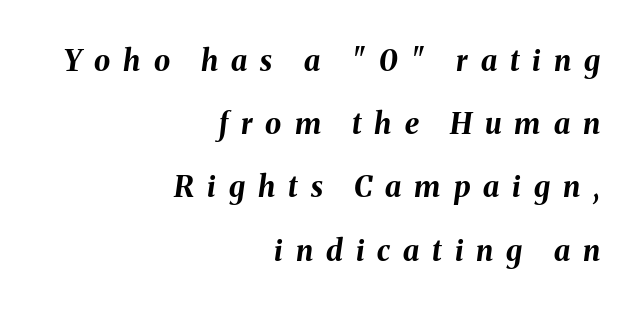
{"italic": "yes", "lean": "right", "slant_degrees": 8, "bold": "yes", "weight": "bold", "width": "normal", "stroke_contrast": "medium", "x_height": "medium", "monospaced": "no", "underline": "no", "align": "right", "line_spacing": "loose", "line_spacing_ratio": 2.18, "letter_spacing": "wide", "letter_spacing_em": 0.45, "glyph_px": 29}
